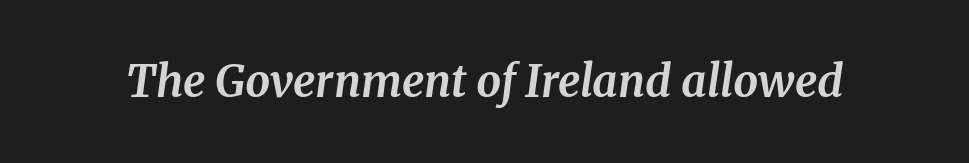
Q: Is the text bold? A: Yes.
Q: Is the text italic (slanted)? A: Yes, it leans right by about 8 degrees.
Q: Is the typeface a serif or a sans-serif typeface? A: Serif.
Q: Is the text underlined? A: No.
Q: Is the spacing between letters normal or unusually wide? A: Normal.
Q: Width (condensed, normal, or wide)? A: Normal.
Q: Stroke contrast? A: Medium.
Q: x-height? A: Medium.
Q: Monospaced? A: No.
